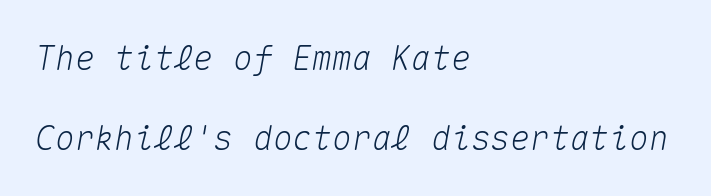
Q: Is the text italic (slanted)? A: Yes, it leans right by about 10 degrees.
Q: Is the text underlined? A: No.
Q: How is the paragraph aligned? A: Left-aligned.
Q: Is the spacing between letters normal or unusually wide? A: Normal.
Q: Is the spacing between lines tight, normal or loose? A: Loose.
Q: Width (condensed, normal, or wide)? A: Normal.
Q: Stroke contrast? A: Medium.
Q: x-height? A: Medium.
Q: Monospaced? A: Yes.
